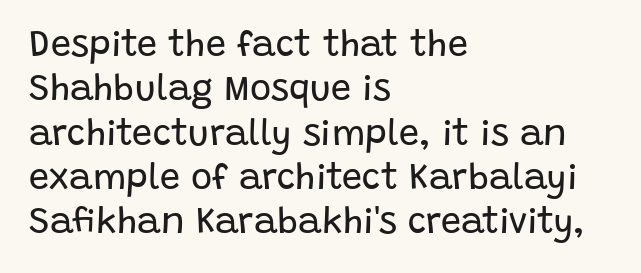
The image shows 36 px regular-weight sans-serif type, upright; set left-aligned, line spacing 1.23x, normal letter spacing, not underlined; low stroke contrast and a large x-height.
